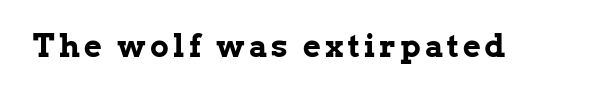
Letterform terminals end in serifs throughout the passage. The string is rendered with underlining switched off. Its strokes are broad and dark, the hallmark of bold type. The axis of the letterforms is exactly vertical. Do the characters align in a grid? No, the font is proportional.
